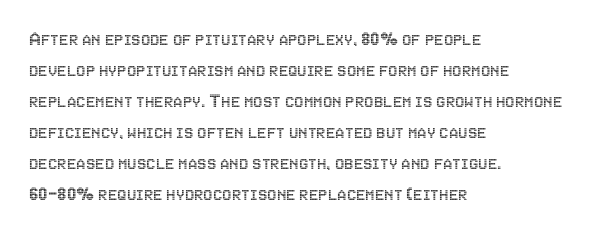
Q: Is the text italic (slanted)? A: No, it is upright.
Q: Is the text underlined? A: No.
Q: How is the paragraph aligned? A: Left-aligned.
Q: Is the spacing between letters normal or unusually wide? A: Normal.
Q: Is the spacing between lines tight, normal or loose? A: Normal.
